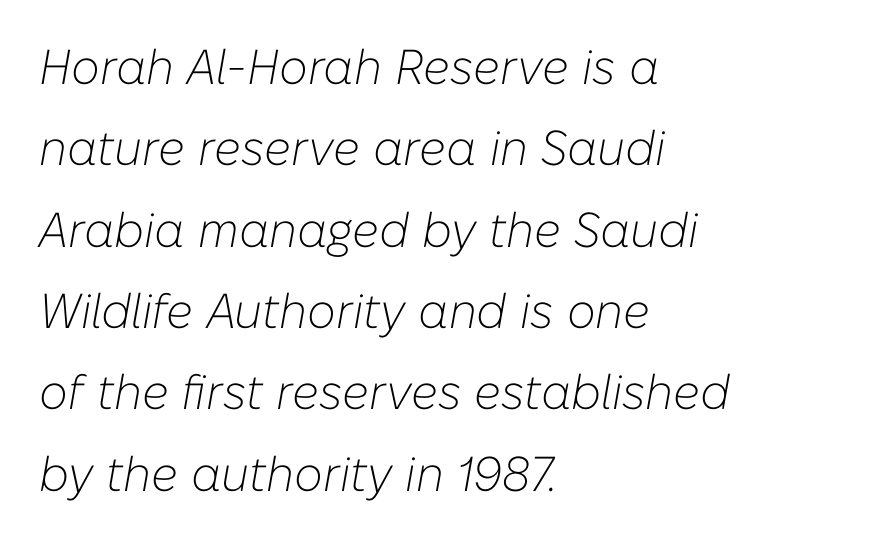
{"italic": "yes", "lean": "right", "slant_degrees": 10, "bold": "no", "weight": "light", "width": "normal", "stroke_contrast": "low", "x_height": "medium", "monospaced": "no", "underline": "no", "align": "left", "line_spacing": "normal", "line_spacing_ratio": 1.66, "letter_spacing": "normal", "letter_spacing_em": 0.0, "glyph_px": 49}
